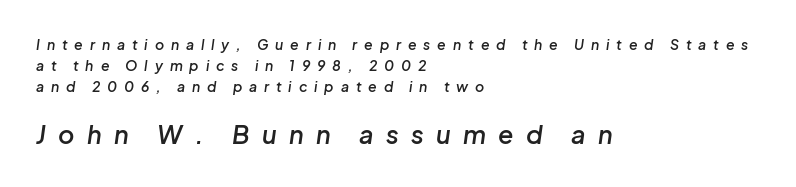
The ragged edge is on the right, which tells us the setting is flush left. If you measured baseline to baseline, you'd find a middling distance. In this sample the second text group is rendered at the bigger scale. Observe the wide spacing: letters keep a clear distance from each other. Slightly chunky letters — semibold, I'd say, not full bold. The whole block is typeset with a tilt.
